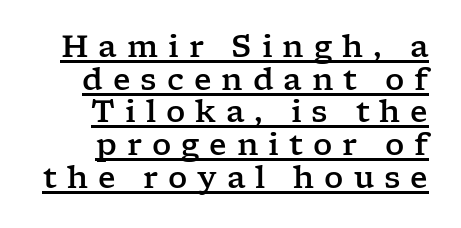
The image shows 30 px wide serif type, upright; set tight line spacing (1.09x), unusually wide letter spacing (+0.33 em), underlined; low stroke contrast and a medium x-height.
